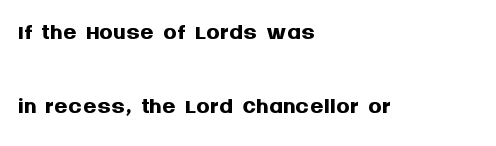
Q: Is the text bold? A: Yes.
Q: Is the text italic (slanted)? A: No, it is upright.
Q: Is the typeface a serif or a sans-serif typeface? A: Sans-serif.
Q: Is the text underlined? A: No.
Q: How is the paragraph aligned? A: Left-aligned.
Q: Is the spacing between letters normal or unusually wide? A: Normal.
Q: Is the spacing between lines tight, normal or loose? A: Loose.
Q: Width (condensed, normal, or wide)? A: Normal.
Q: Stroke contrast? A: Medium.
Q: x-height? A: Large.
Q: Monospaced? A: No.
